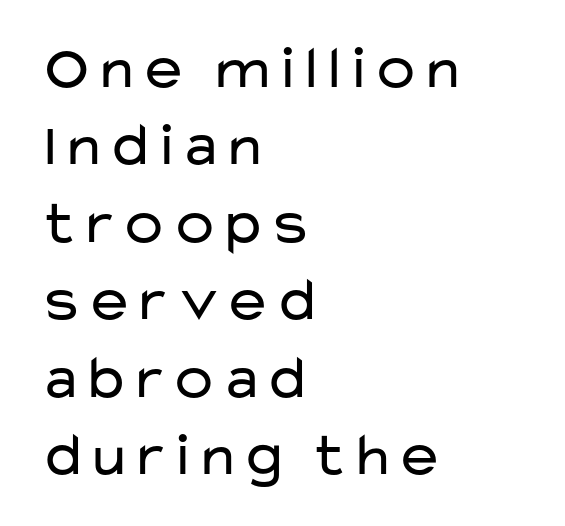
Q: Is the text bold? A: No.
Q: Is the text italic (slanted)? A: No, it is upright.
Q: Is the typeface a serif or a sans-serif typeface? A: Sans-serif.
Q: Is the text underlined? A: No.
Q: How is the paragraph aligned? A: Left-aligned.
Q: Is the spacing between letters normal or unusually wide? A: Normal.
Q: Is the spacing between lines tight, normal or loose? A: Normal.
Q: Width (condensed, normal, or wide)? A: Wide.
Q: Stroke contrast? A: Low.
Q: x-height? A: Medium.
Q: Monospaced? A: No.
